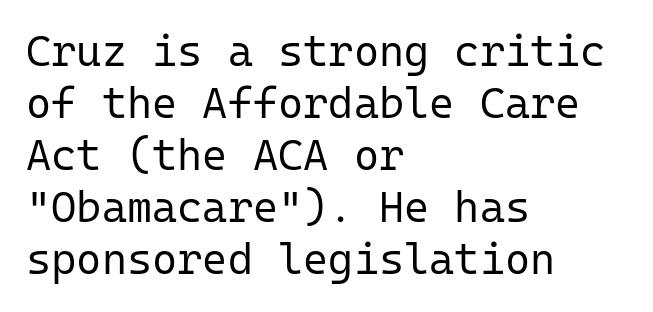
The image shows 43 px regular-weight sans-serif type, upright, monospaced; set left-aligned, line spacing 1.21x, normal letter spacing, not underlined; low stroke contrast and a medium x-height.
